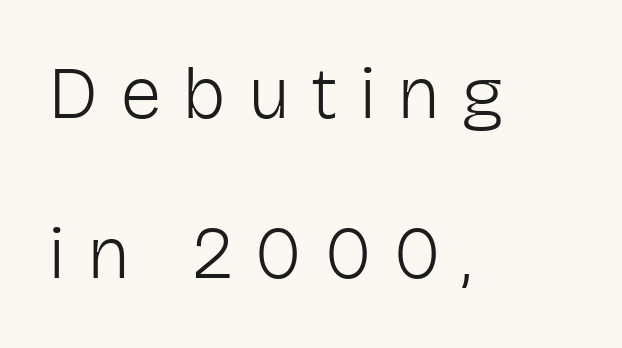
{"serif": "no", "italic": "no", "bold": "no", "weight": "light", "width": "normal", "stroke_contrast": "low", "x_height": "medium", "monospaced": "no", "underline": "no", "align": "left", "line_spacing": "loose", "line_spacing_ratio": 2.14, "letter_spacing": "wide", "letter_spacing_em": 0.28, "glyph_px": 75}
